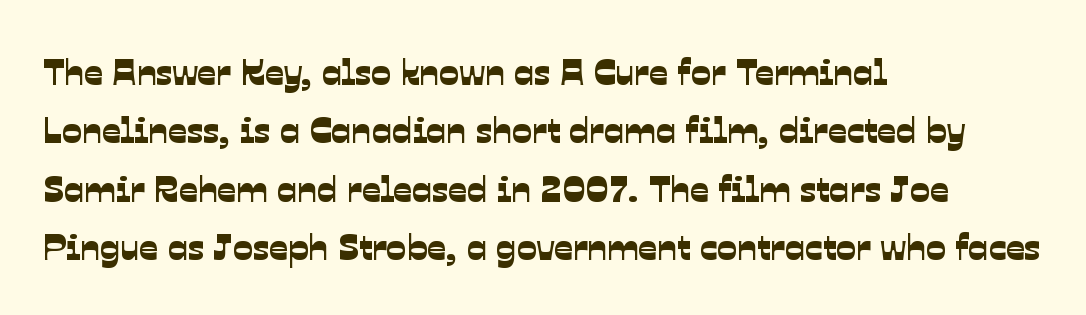
Q: Is the typeface a serif or a sans-serif typeface? A: Sans-serif.
Q: Is the text underlined? A: No.
Q: How is the paragraph aligned? A: Left-aligned.
Q: Is the spacing between letters normal or unusually wide? A: Normal.
Q: Is the spacing between lines tight, normal or loose? A: Normal.
Q: Width (condensed, normal, or wide)? A: Normal.
Q: Stroke contrast? A: Low.
Q: x-height? A: Medium.
Q: Monospaced? A: No.
